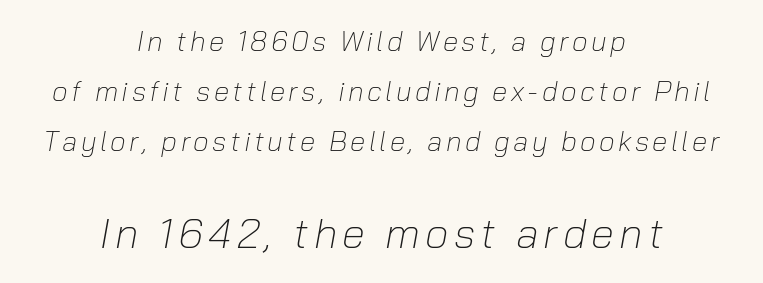
The image shows 42 px light type, italic (leaning right); set centered, line spacing 1.78x, not underlined; the second (bottom) block is 1.5x larger; low stroke contrast and a medium x-height.
